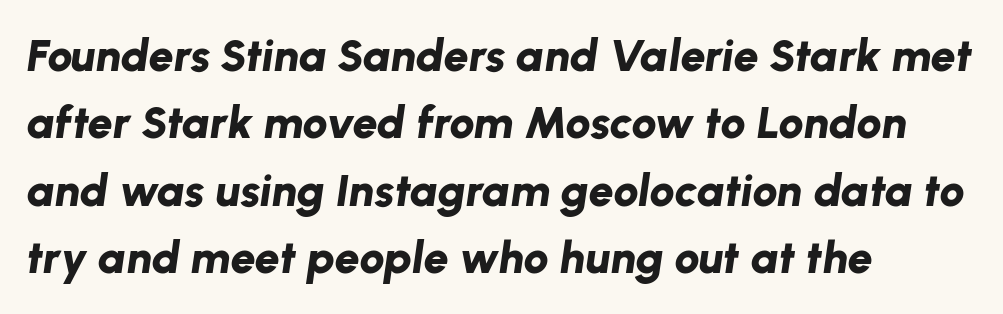
The image shows 45 px bold type, italic (leaning right); set left-aligned, normal line spacing (1.5x), normal letter spacing, not underlined; low stroke contrast and a medium x-height.
